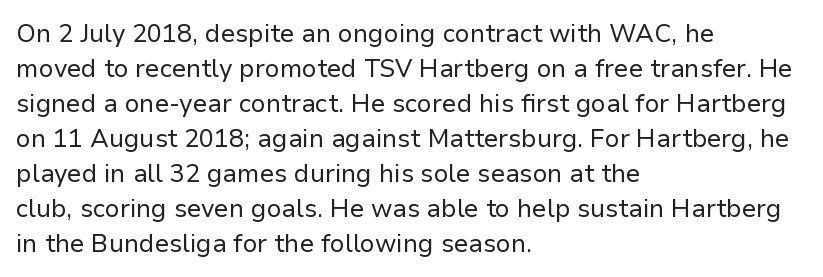
{"italic": "no", "bold": "no", "underline": "no", "align": "left", "line_spacing": "normal", "line_spacing_ratio": 1.4, "letter_spacing": "normal", "letter_spacing_em": 0.0, "glyph_px": 25}
